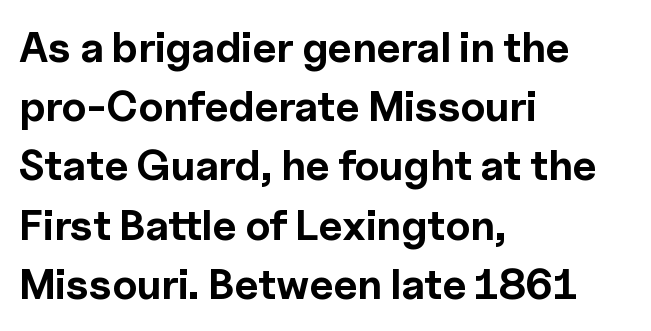
The image shows 42 px bold sans-serif type, upright; set left-aligned, normal line spacing (1.41x), normal letter spacing, not underlined; a medium x-height.
